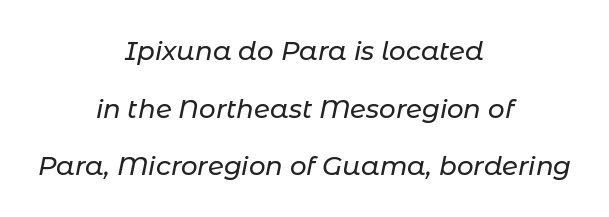
The image shows 26 px text type, italic (leaning right); set centered, loose line spacing (2.22x), normal letter spacing, not underlined.
